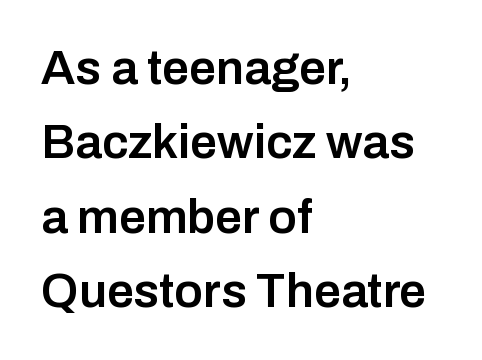
Left-aligned paragraph, ragged on the right. Rows of type keep a routine distance in the vertical direction. This rendering features lettering with no underline. The passage shown is semibold, sitting just below true bold. Style check: upright. What kind of face is this? One without serifs — a sans.
